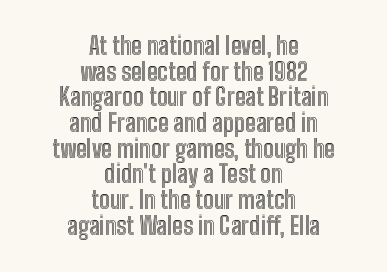
The image shows 24 px text type, upright; set centered, tight line spacing (1.07x), normal letter spacing, not underlined.
